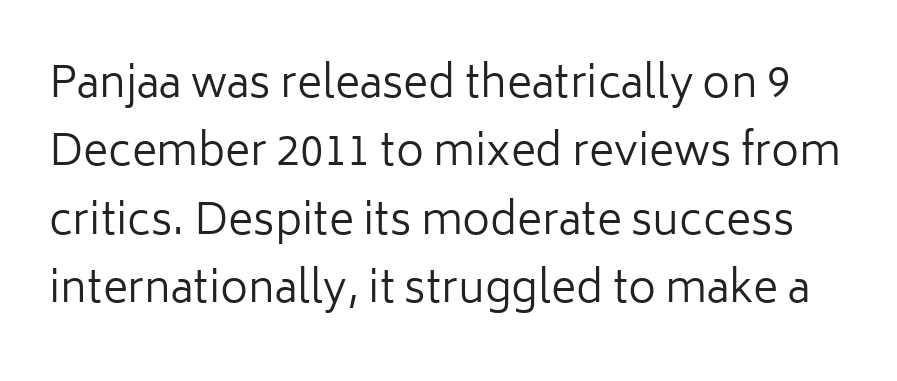
Q: Is the text bold? A: No.
Q: Is the text italic (slanted)? A: No, it is upright.
Q: Is the typeface a serif or a sans-serif typeface? A: Sans-serif.
Q: Is the text underlined? A: No.
Q: Is the spacing between letters normal or unusually wide? A: Normal.
Q: Is the spacing between lines tight, normal or loose? A: Normal.
Q: Width (condensed, normal, or wide)? A: Normal.
Q: Stroke contrast? A: Low.
Q: x-height? A: Medium.
Q: Monospaced? A: No.
